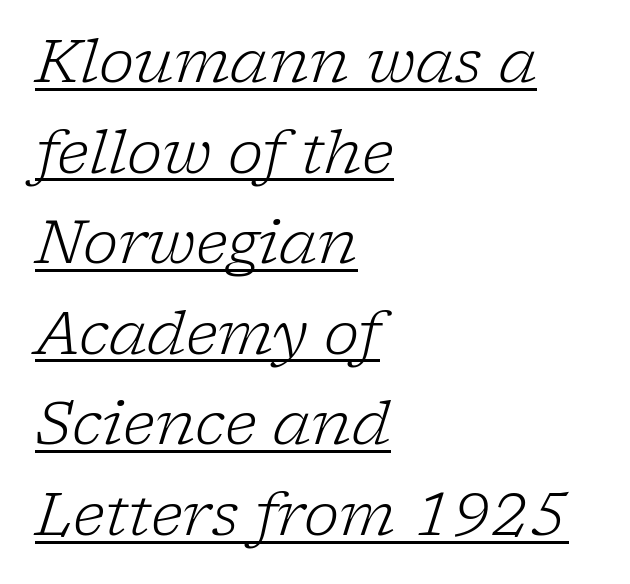
Words appear dense and cohesive because spacing is normal. The words here are underlined. The passage shown is typed in a proportional face where columns would drift. No extra ink here — the face is not bold.
